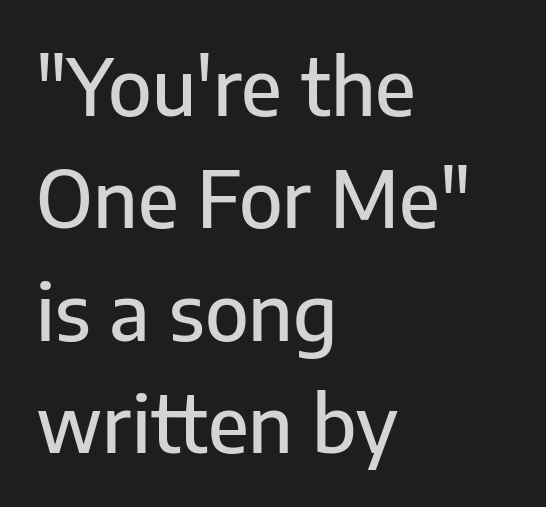
The image shows 77 px sans-serif type, upright; set left-aligned, normal line spacing (1.46x), normal letter spacing, not underlined; low stroke contrast and a medium x-height.
